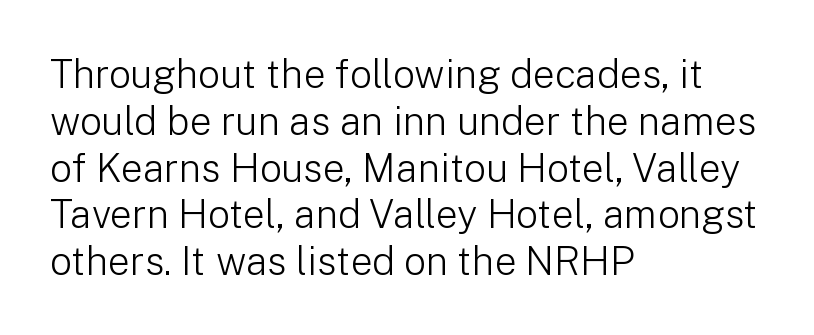
Q: Is the text bold? A: No.
Q: Is the text italic (slanted)? A: No, it is upright.
Q: Is the typeface a serif or a sans-serif typeface? A: Sans-serif.
Q: Is the text underlined? A: No.
Q: How is the paragraph aligned? A: Left-aligned.
Q: Is the spacing between letters normal or unusually wide? A: Normal.
Q: Width (condensed, normal, or wide)? A: Normal.
Q: Stroke contrast? A: Low.
Q: x-height? A: Medium.
Q: Monospaced? A: No.
